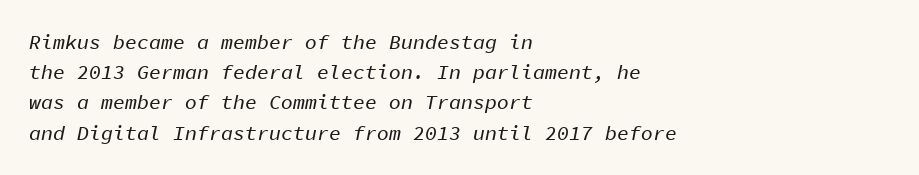
The passage shown has conventional tracking throughout. Teacher's note: observe the even left margin — that is flush-left alignment. Vertically, the passage feels balanced, rows spaced as you'd expect. Compared with ordinary roman type, these characters are visibly tilted. Decoration check: the copy has no underline.
